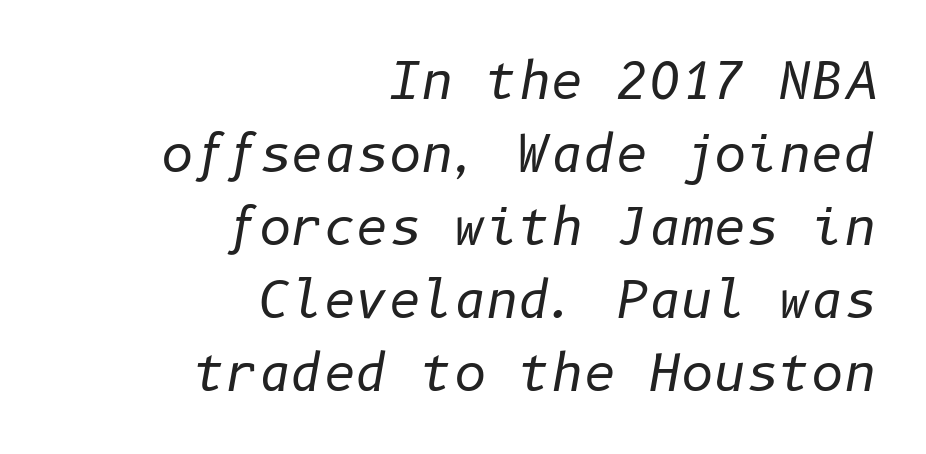
The image shows 50 px regular-weight type, italic (leaning right); set right-aligned, normal line spacing (1.46x), normal letter spacing, not underlined; low stroke contrast and a medium x-height.
